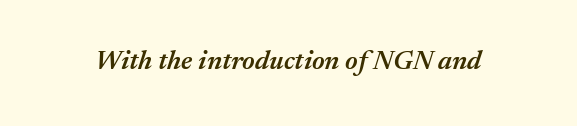
The image shows 27 px text type, italic (leaning right); set normal letter spacing, not underlined.
